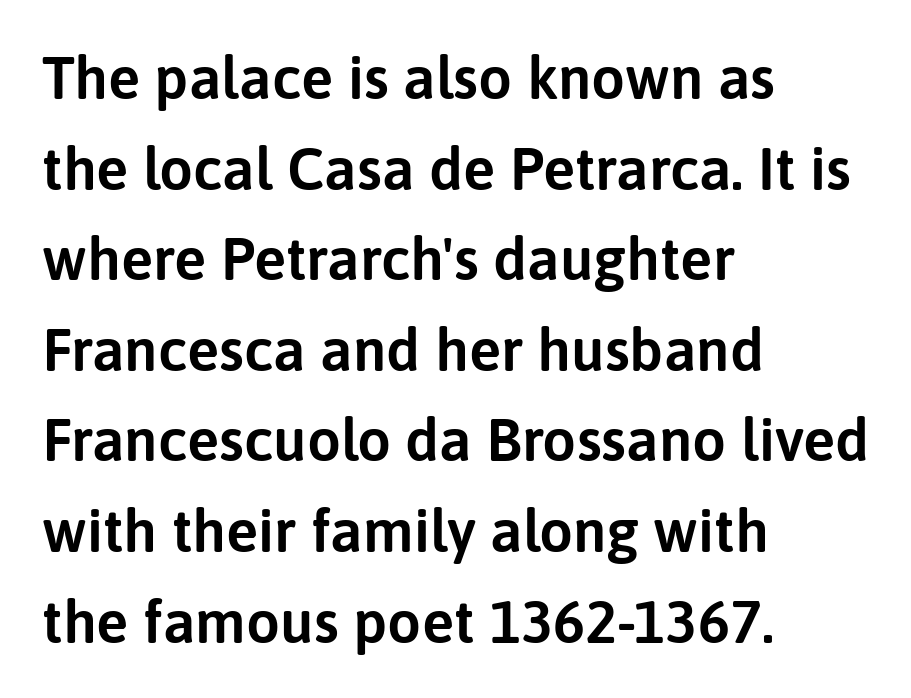
The type sits square on the baseline with zero lean. The ragged edge is on the right, which tells us the setting is flush left. The passage shown stacks its lines at a standard gap. The letters advance in unequal steps, a hallmark of proportional type. Compared with typical body copy, the letter spacing here is the same.
